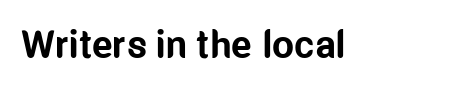
Q: Is the text bold? A: Yes.
Q: Is the text italic (slanted)? A: No, it is upright.
Q: Is the typeface a serif or a sans-serif typeface? A: Sans-serif.
Q: Is the text underlined? A: No.
Q: Is the spacing between letters normal or unusually wide? A: Normal.
Q: Width (condensed, normal, or wide)? A: Condensed.
Q: Stroke contrast? A: Low.
Q: x-height? A: Medium.
Q: Monospaced? A: No.
